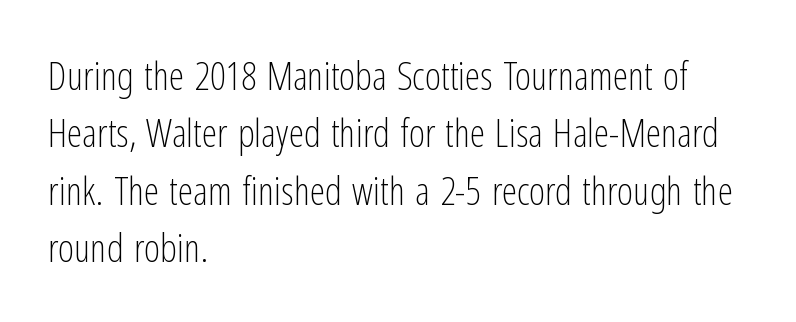
The image shows 39 px light, condensed sans-serif type, upright; set left-aligned, normal line spacing (1.47x), normal letter spacing, not underlined; low stroke contrast and a medium x-height.
